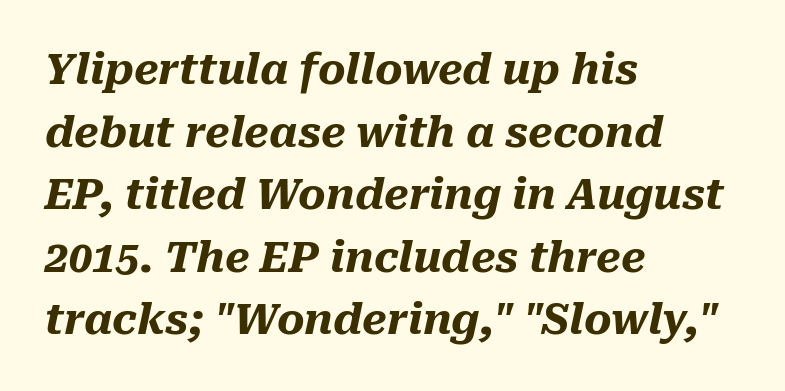
{"italic": "yes", "lean": "right", "slant_degrees": 10, "bold": "yes", "weight": "heavy", "width": "normal", "stroke_contrast": "medium", "x_height": "medium", "monospaced": "no", "underline": "no", "align": "left", "line_spacing": "normal", "line_spacing_ratio": 1.49, "letter_spacing": "normal", "letter_spacing_em": 0.0, "glyph_px": 42}
